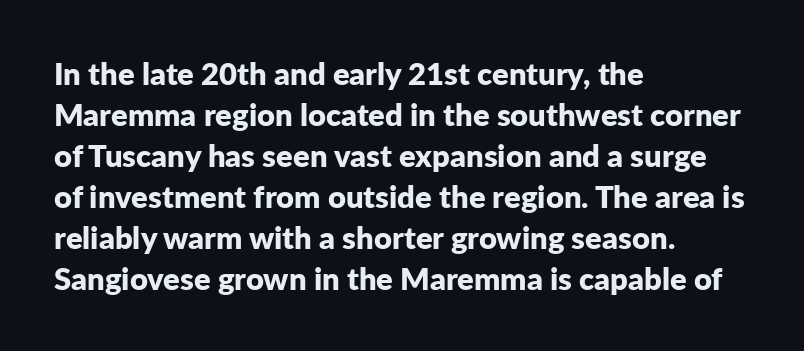
{"serif": "no", "italic": "no", "bold": "yes", "weight": "bold", "width": "normal", "stroke_contrast": "low", "x_height": "medium", "monospaced": "no", "underline": "no", "align": "left", "line_spacing": "normal", "line_spacing_ratio": 1.32, "letter_spacing": "normal", "letter_spacing_em": 0.0, "glyph_px": 31}
